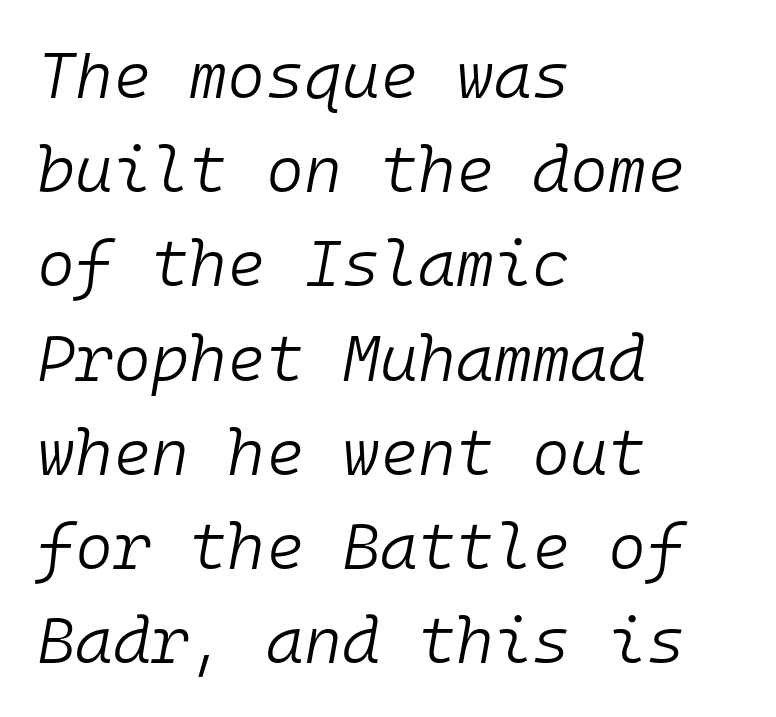
Students, note that the glyphs here touch the page at normal intervals. Notice how the passage keeps a crisp vertical edge on the left only. If you drew a line through each stem, it would be angled. Vertical spacing — default. Lines of text with bare space underneath.
